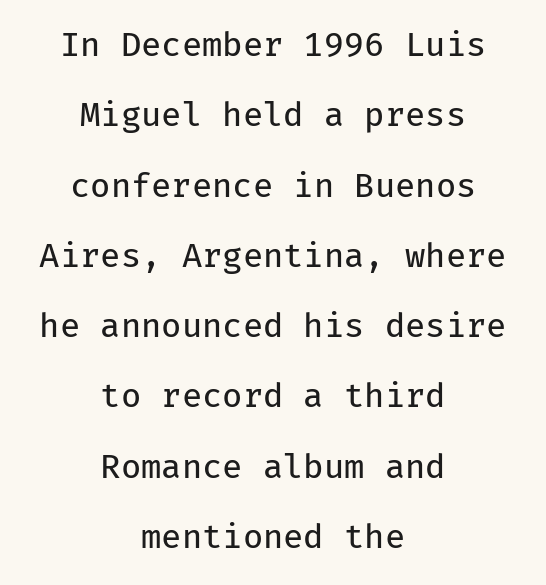
Q: Is the text bold? A: No.
Q: Is the text italic (slanted)? A: No, it is upright.
Q: Is the typeface a serif or a sans-serif typeface? A: Sans-serif.
Q: Is the text underlined? A: No.
Q: How is the paragraph aligned? A: Centered.
Q: Is the spacing between letters normal or unusually wide? A: Normal.
Q: Is the spacing between lines tight, normal or loose? A: Loose.
Q: Width (condensed, normal, or wide)? A: Normal.
Q: Stroke contrast? A: Low.
Q: x-height? A: Medium.
Q: Monospaced? A: Yes.
